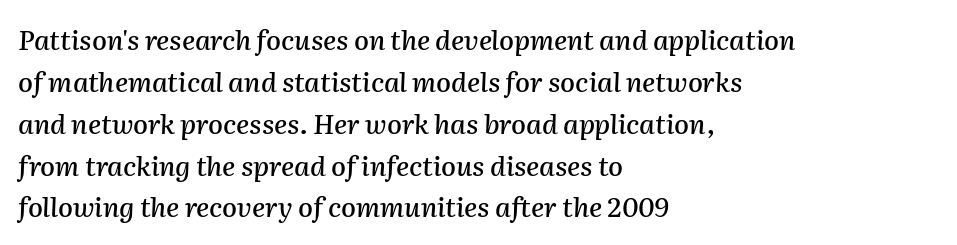
Q: Is the text italic (slanted)? A: Yes, it leans right by about 2 degrees.
Q: Is the text underlined? A: No.
Q: How is the paragraph aligned? A: Left-aligned.
Q: Is the spacing between letters normal or unusually wide? A: Normal.
Q: Is the spacing between lines tight, normal or loose? A: Normal.
